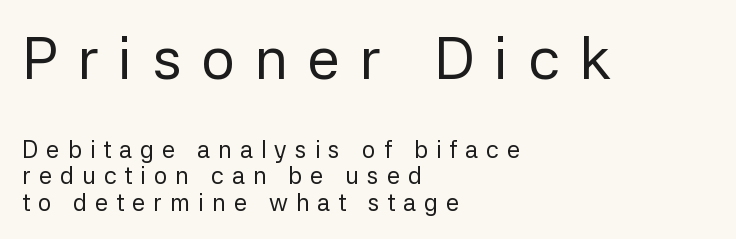
The image shows 59 px regular-weight sans-serif type, upright; set left-aligned, tight line spacing (1.11x), unusually wide letter spacing (+0.33 em), not underlined; the first (top) block is 2.46x larger; low stroke contrast and a medium x-height.
